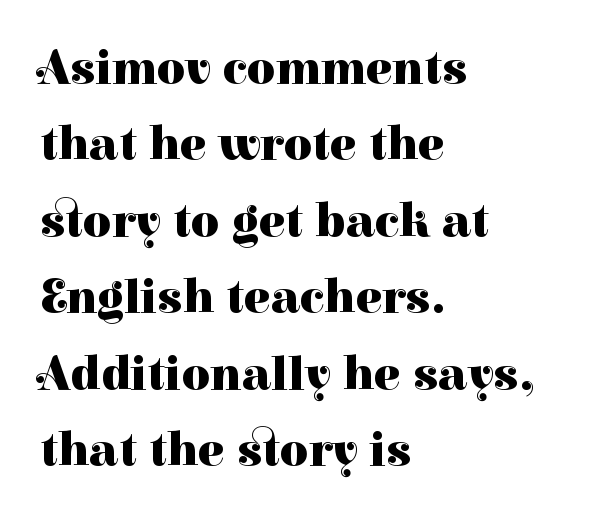
{"serif": "yes", "italic": "no", "bold": "yes", "weight": "heavy", "width": "normal", "stroke_contrast": "high", "x_height": "medium", "monospaced": "no", "underline": "no", "align": "left", "line_spacing": "normal", "line_spacing_ratio": 1.56, "letter_spacing": "normal", "letter_spacing_em": 0.0, "glyph_px": 49}
